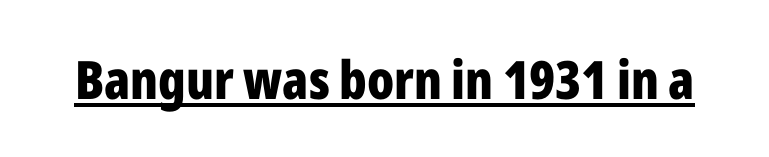
Q: Is the text bold? A: Yes.
Q: Is the text italic (slanted)? A: No, it is upright.
Q: Is the typeface a serif or a sans-serif typeface? A: Sans-serif.
Q: Is the text underlined? A: Yes.
Q: Is the spacing between letters normal or unusually wide? A: Normal.
Q: Width (condensed, normal, or wide)? A: Condensed.
Q: Stroke contrast? A: Low.
Q: x-height? A: Medium.
Q: Monospaced? A: No.
